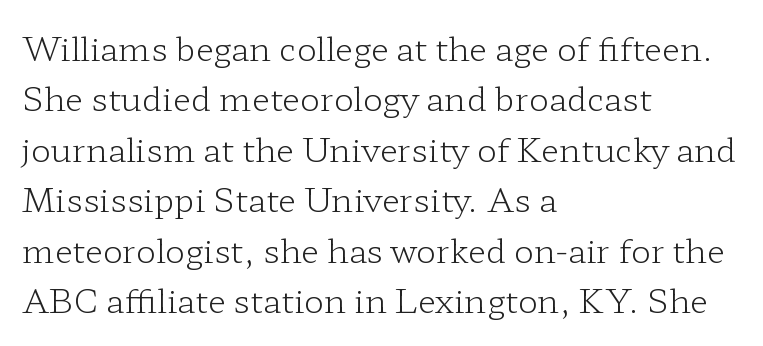
{"serif": "yes", "italic": "no", "bold": "no", "weight": "light", "width": "wide", "stroke_contrast": "low", "x_height": "medium", "monospaced": "no", "underline": "no", "align": "left", "line_spacing": "normal", "line_spacing_ratio": 1.53, "letter_spacing": "normal", "letter_spacing_em": 0.0, "glyph_px": 33}
